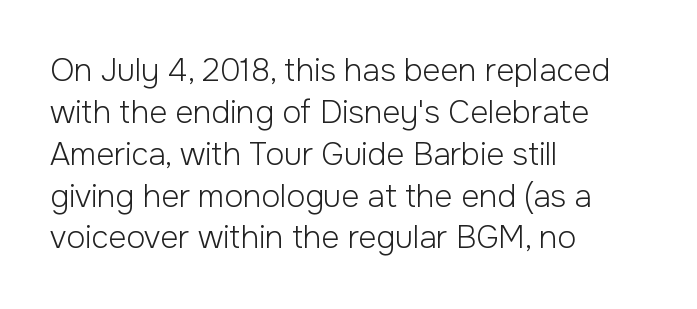
{"serif": "no", "italic": "no", "bold": "no", "weight": "light", "width": "normal", "stroke_contrast": "low", "x_height": "medium", "monospaced": "no", "underline": "no", "align": "left", "line_spacing": "normal", "line_spacing_ratio": 1.35, "letter_spacing": "normal", "letter_spacing_em": 0.0, "glyph_px": 31}
